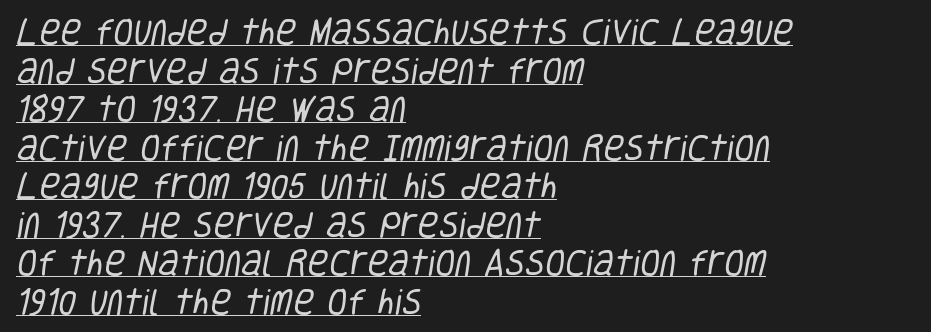
Q: Is the text bold? A: No.
Q: Is the typeface a serif or a sans-serif typeface? A: Sans-serif.
Q: Is the text underlined? A: Yes.
Q: How is the paragraph aligned? A: Left-aligned.
Q: Is the spacing between letters normal or unusually wide? A: Normal.
Q: Is the spacing between lines tight, normal or loose? A: Normal.
Q: Width (condensed, normal, or wide)? A: Condensed.
Q: Stroke contrast? A: Low.
Q: x-height? A: Large.
Q: Monospaced? A: No.
